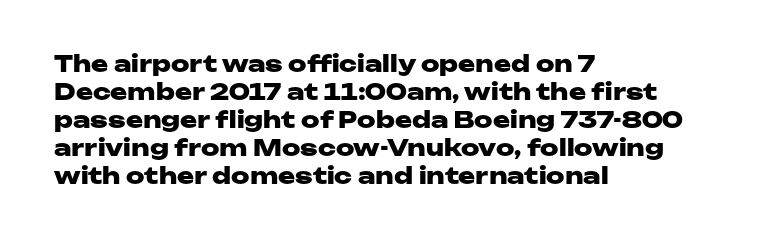
Q: Is the text bold? A: Yes.
Q: Is the text italic (slanted)? A: No, it is upright.
Q: Is the text underlined? A: No.
Q: How is the paragraph aligned? A: Left-aligned.
Q: Is the spacing between letters normal or unusually wide? A: Normal.
